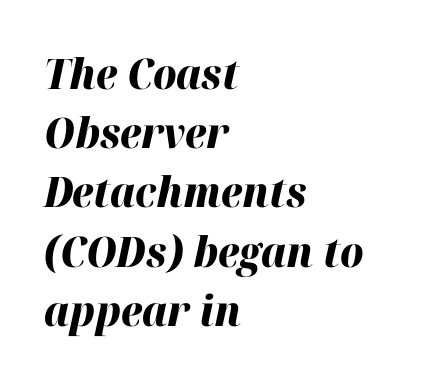
The typesetting leans heavy: a genuine bold. Varying glyph widths throughout — classic text-font behaviour. Quick note: interline space is typical. One-word summary of the alignment: left. You could call the tracking neutral — neither tight nor loose.
